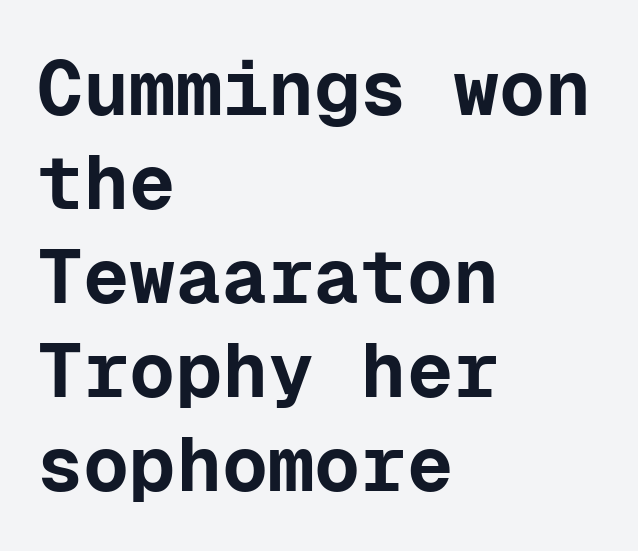
Q: Is the text bold? A: Yes.
Q: Is the text italic (slanted)? A: No, it is upright.
Q: Is the typeface a serif or a sans-serif typeface? A: Sans-serif.
Q: Is the text underlined? A: No.
Q: How is the paragraph aligned? A: Left-aligned.
Q: Is the spacing between letters normal or unusually wide? A: Normal.
Q: Width (condensed, normal, or wide)? A: Normal.
Q: Stroke contrast? A: Low.
Q: x-height? A: Medium.
Q: Monospaced? A: Yes.
